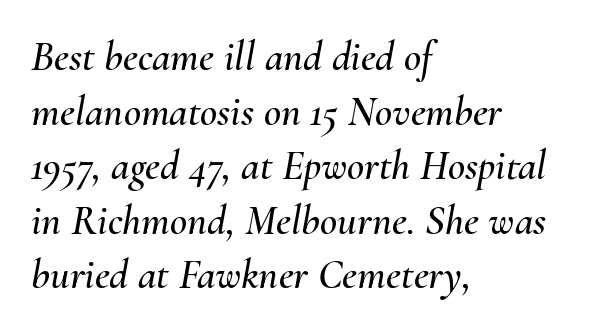
Q: Is the text italic (slanted)? A: Yes, it leans right by about 10 degrees.
Q: Is the text underlined? A: No.
Q: How is the paragraph aligned? A: Left-aligned.
Q: Is the spacing between letters normal or unusually wide? A: Normal.
Q: Is the spacing between lines tight, normal or loose? A: Normal.
Q: Width (condensed, normal, or wide)? A: Normal.
Q: Stroke contrast? A: Medium.
Q: x-height? A: Small.
Q: Monospaced? A: No.
